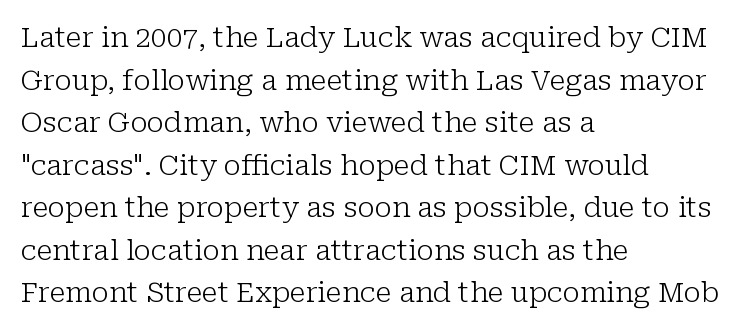
The image shows 28 px light serif type, upright; set left-aligned, normal line spacing (1.52x), normal letter spacing, not underlined; low stroke contrast and a medium x-height.
